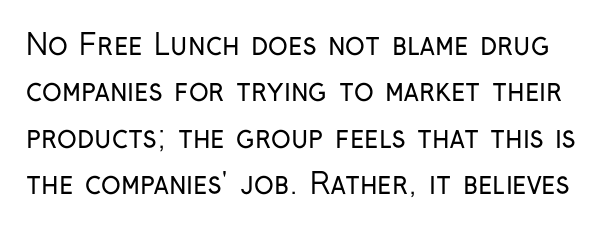
{"serif": "no", "italic": "no", "bold": "no", "weight": "regular", "width": "condensed", "stroke_contrast": "low", "x_height": "medium", "monospaced": "no", "underline": "no", "line_spacing": "normal", "line_spacing_ratio": 1.6, "letter_spacing": "normal", "letter_spacing_em": 0.0, "glyph_px": 29}
